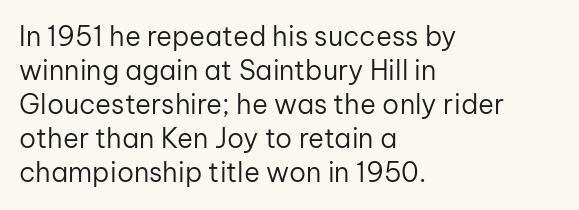
The image shows 27 px text type, upright; set left-aligned, normal line spacing (1.26x), normal letter spacing, not underlined.
